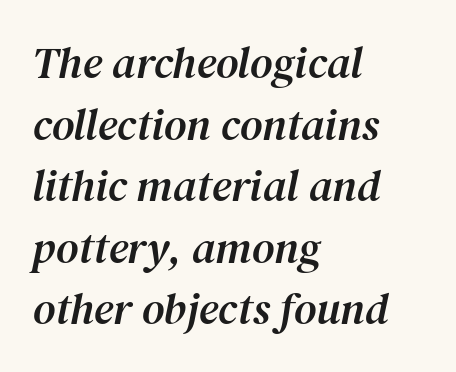
Q: Is the text italic (slanted)? A: Yes, it leans right by about 12 degrees.
Q: Is the typeface a serif or a sans-serif typeface? A: Serif.
Q: Is the text underlined? A: No.
Q: How is the paragraph aligned? A: Left-aligned.
Q: Is the spacing between letters normal or unusually wide? A: Normal.
Q: Is the spacing between lines tight, normal or loose? A: Normal.
Q: Width (condensed, normal, or wide)? A: Normal.
Q: Stroke contrast? A: Medium.
Q: x-height? A: Medium.
Q: Monospaced? A: No.
